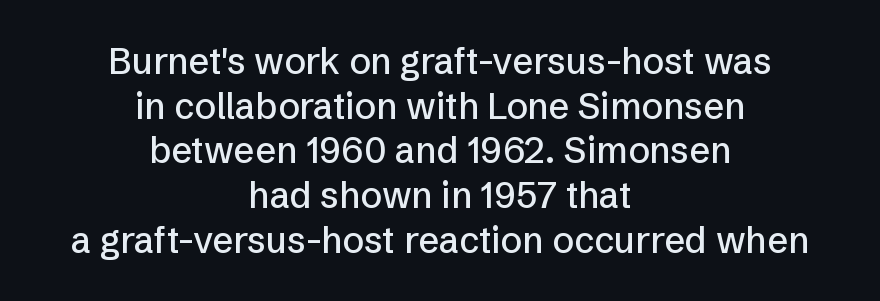
Q: Is the text italic (slanted)? A: No, it is upright.
Q: Is the typeface a serif or a sans-serif typeface? A: Sans-serif.
Q: Is the text underlined? A: No.
Q: How is the paragraph aligned? A: Centered.
Q: Is the spacing between letters normal or unusually wide? A: Normal.
Q: Width (condensed, normal, or wide)? A: Normal.
Q: Stroke contrast? A: Low.
Q: x-height? A: Medium.
Q: Monospaced? A: No.
